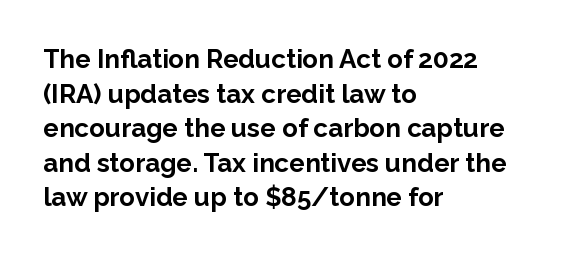
{"italic": "no", "bold": "yes", "underline": "no", "align": "left", "line_spacing": "normal", "line_spacing_ratio": 1.33, "letter_spacing": "normal", "letter_spacing_em": 0.0, "glyph_px": 26}
